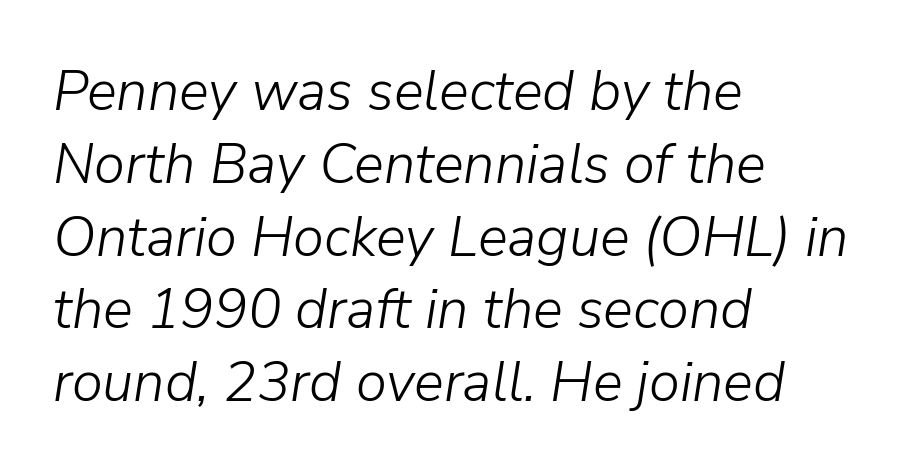
{"italic": "yes", "lean": "right", "slant_degrees": 9, "bold": "no", "weight": "light", "width": "normal", "stroke_contrast": "low", "x_height": "medium", "monospaced": "no", "underline": "no", "align": "left", "line_spacing": "normal", "line_spacing_ratio": 1.3, "letter_spacing": "normal", "letter_spacing_em": 0.0, "glyph_px": 56}
